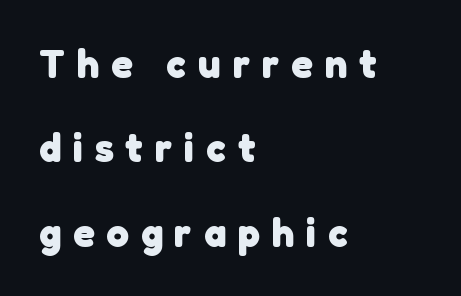
The image shows 40 px heavy sans-serif type; set left-aligned, loose line spacing (2.11x), unusually wide letter spacing (+0.3 em), not underlined; low stroke contrast and a medium x-height.
